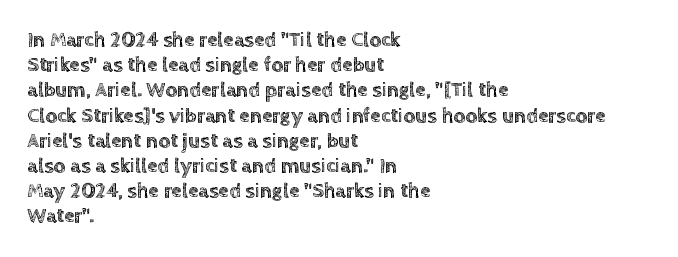
Posture: straight, roman, zero tilt. A clean baseline with only descenders dipping below it. Does the copy run flush right? No — it runs flush left. Tracking value appears to be zero — textbook default spacing.
